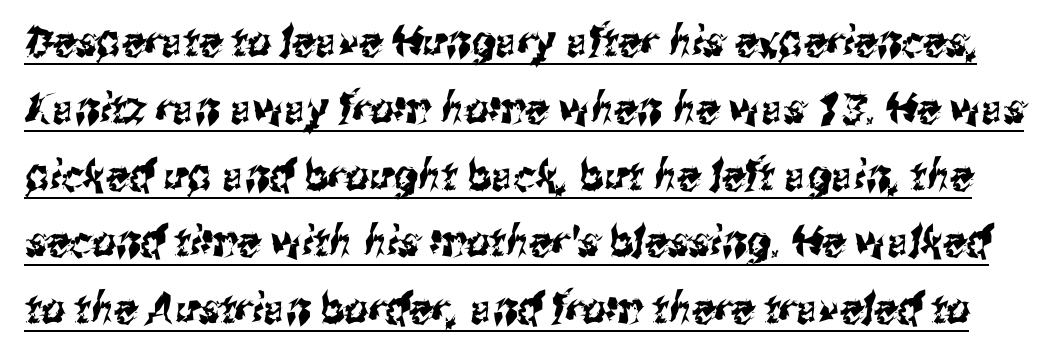
The image shows 42 px condensed sans-serif type; set normal line spacing (1.59x), normal letter spacing, underlined; medium stroke contrast and a medium x-height.
